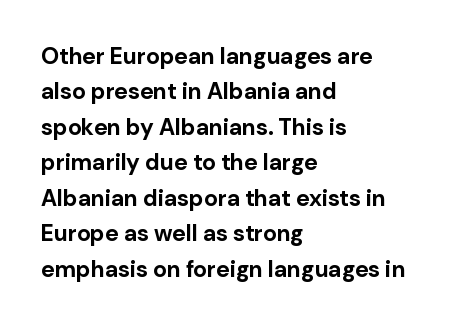
The image shows 23 px bold type, upright; set left-aligned, normal line spacing (1.54x), normal letter spacing, not underlined.
